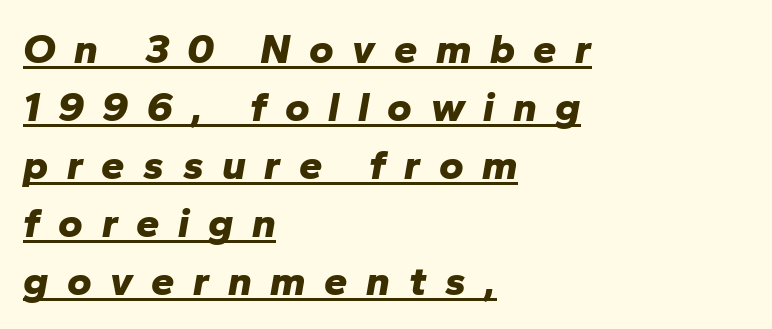
Leftover space on each line is placed entirely after the last word. Has an underline been added? It has. If you measured baseline to baseline, you'd find a middling distance. The letters are bold, with thick, heavy strokes.
